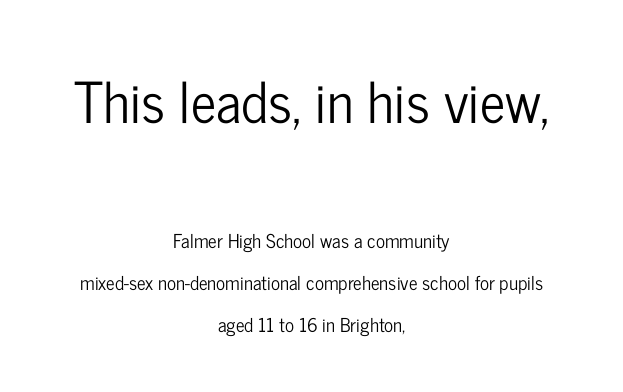
The image shows 56 px condensed sans-serif type, upright; set centered, loose line spacing (2.23x), normal letter spacing, not underlined; the first (top) block is 2.95x larger; low stroke contrast and a medium x-height.
